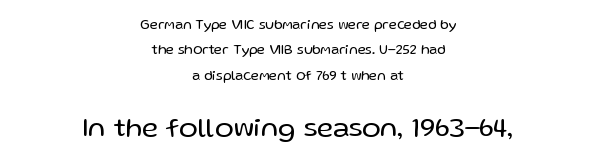
You get the small type first, then a jump to larger type. Underline: absent. The face used here is rendered with its standard letterfit. Vertical stems look standard width or narrower in stroke. Short and long lines alike share a common midpoint.
